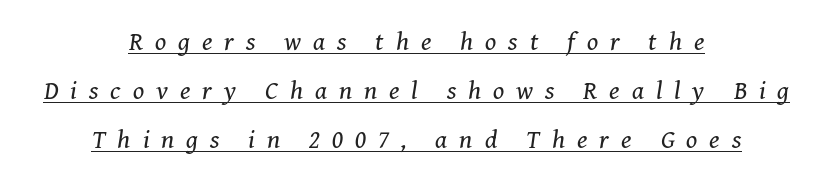
Q: Is the text bold? A: No.
Q: Is the text italic (slanted)? A: Yes, it leans right by about 8 degrees.
Q: Is the text underlined? A: Yes.
Q: How is the paragraph aligned? A: Centered.
Q: Is the spacing between letters normal or unusually wide? A: Unusually wide.
